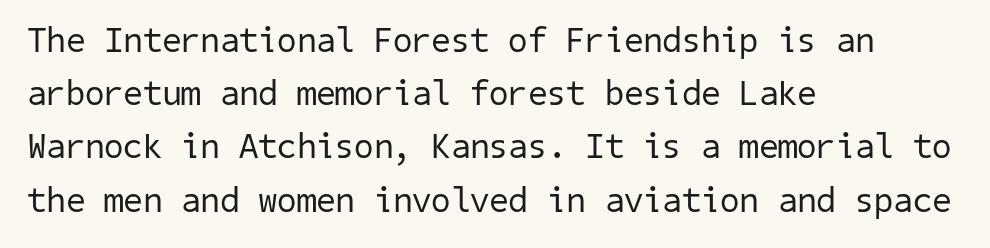
The characters are drawn with everyday or finer stroke widths. This rendering uses left alignment, leaving the right contour irregular. Unmarked baselines from the first word to the last. Each word holds together tightly as a unit, with standard inter-letter gaps.
